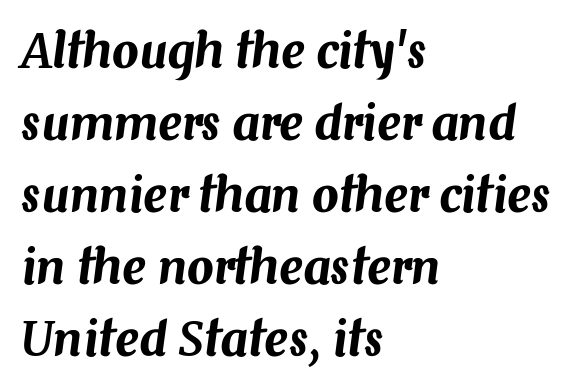
Q: Is the text italic (slanted)? A: Yes, it leans right by about 7 degrees.
Q: Is the text underlined? A: No.
Q: How is the paragraph aligned? A: Left-aligned.
Q: Is the spacing between letters normal or unusually wide? A: Normal.
Q: Is the spacing between lines tight, normal or loose? A: Normal.
Q: Width (condensed, normal, or wide)? A: Normal.
Q: Stroke contrast? A: Medium.
Q: x-height? A: Medium.
Q: Monospaced? A: No.
